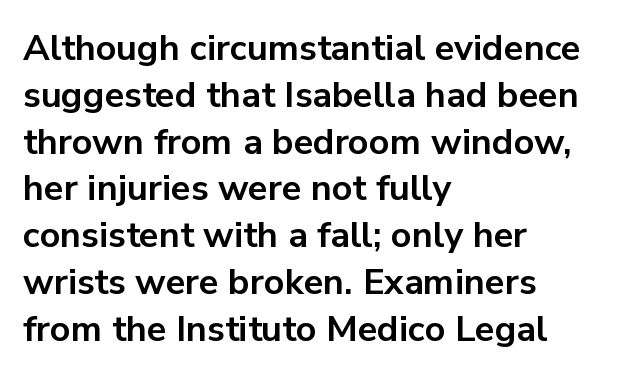
This sample uses plain, unmodified letter spacing. The paragraph shown leans on its left margin. The rendering shows plain stroke endings on the letterforms — a sans-serif design. Lines of text with bare space underneath. What weight is shown? A full bold with thick strokes. The rows are spaced the way most documents space them.
